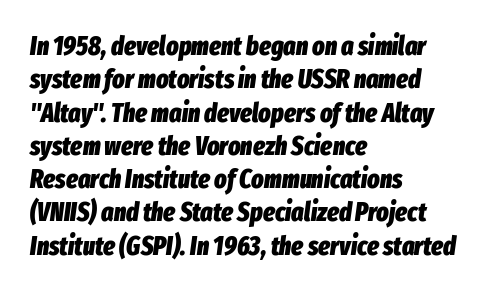
Casual observation: everything's shoved over to the left. Style check: oblique. As a designer I'd log this as weight 700, bold. Compared with typical paragraphs, the rows here are spaced about the same.
